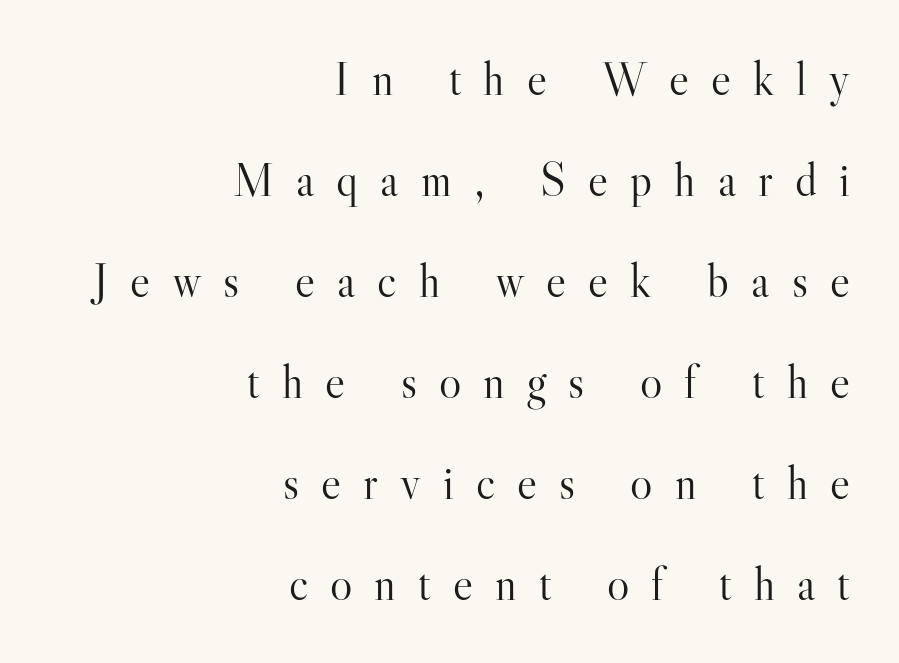
The image shows 47 px light serif type, upright; set right-aligned, loose line spacing (2.15x), unusually wide letter spacing (+0.47 em), not underlined; high stroke contrast and a small x-height.
